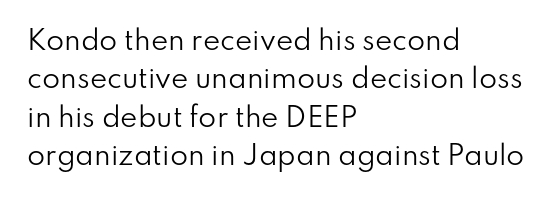
The image shows 26 px text type, upright; set left-aligned, normal line spacing (1.48x), normal letter spacing, not underlined.
